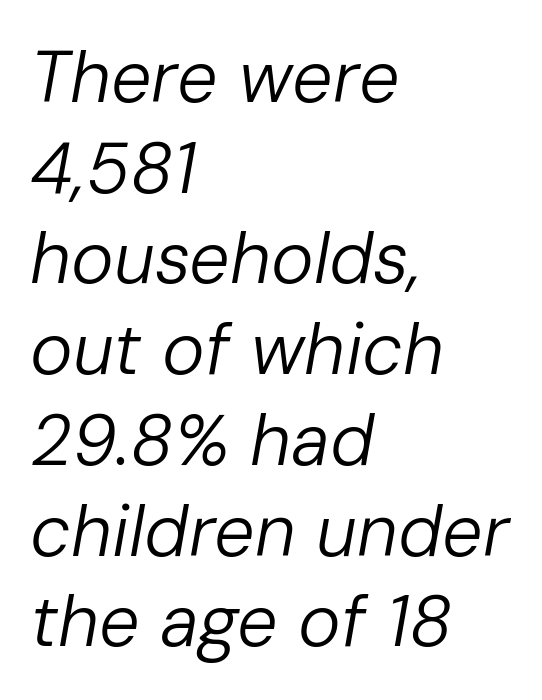
Do the characters align in a grid? No, the font is proportional. All the whitespace from short lines collects on the right. Caption: standard tracking, unaltered. Caption: face not bold, strokes unweighted. The line-height multiplier appears to be the usual default.
